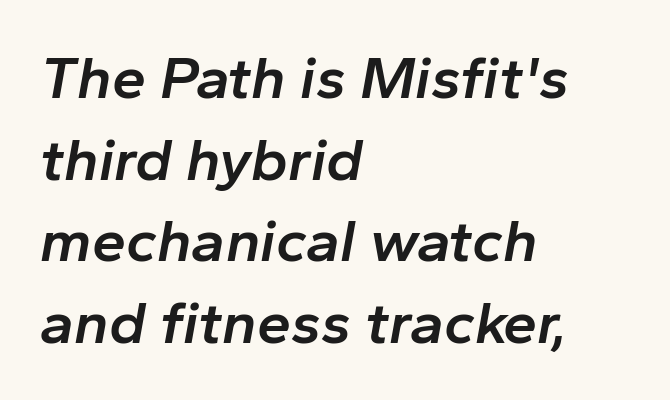
Q: Is the text bold? A: Semi-bold.
Q: Is the text italic (slanted)? A: Yes, it leans right by about 10 degrees.
Q: Is the text underlined? A: No.
Q: How is the paragraph aligned? A: Left-aligned.
Q: Is the spacing between letters normal or unusually wide? A: Normal.
Q: Is the spacing between lines tight, normal or loose? A: Normal.
Q: Width (condensed, normal, or wide)? A: Normal.
Q: Stroke contrast? A: Low.
Q: x-height? A: Medium.
Q: Monospaced? A: No.
